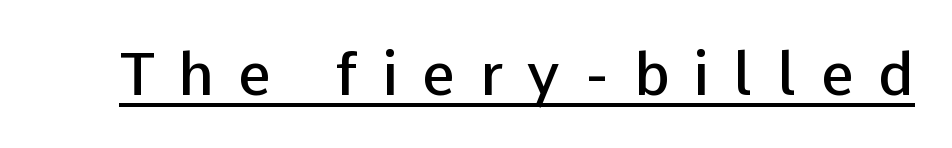
{"serif": "no", "italic": "no", "bold": "semi", "weight": "semibold", "width": "normal", "stroke_contrast": "low", "x_height": "medium", "monospaced": "no", "underline": "yes", "letter_spacing": "wide", "letter_spacing_em": 0.41, "glyph_px": 59}
